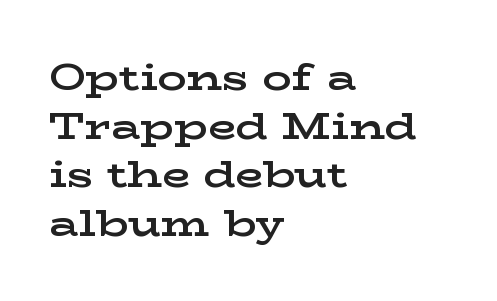
The image shows 36 px bold, wide serif type, upright; set left-aligned, normal line spacing (1.35x), normal letter spacing, not underlined; low stroke contrast and a medium x-height.
